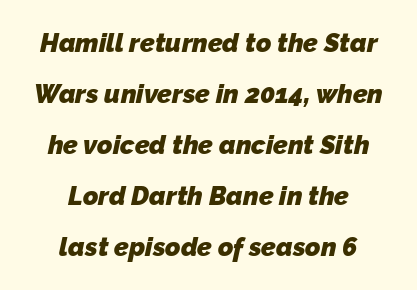
The image shows 26 px bold type; set centered, loose line spacing (1.96x), normal letter spacing, not underlined.
